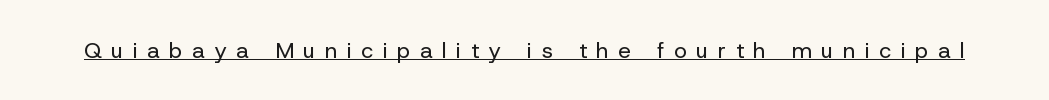
The image shows 22 px text type, upright; set unusually wide letter spacing (+0.44 em), underlined.
